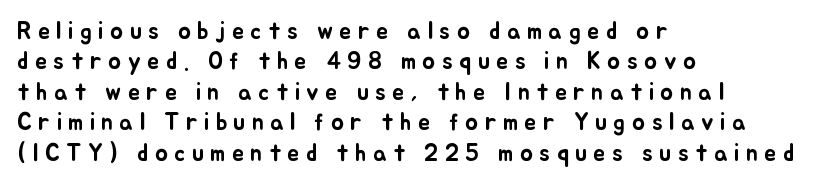
{"italic": "no", "underline": "no", "align": "left", "line_spacing": "normal", "line_spacing_ratio": 1.27, "letter_spacing": "wide", "letter_spacing_em": 0.27, "glyph_px": 24}
